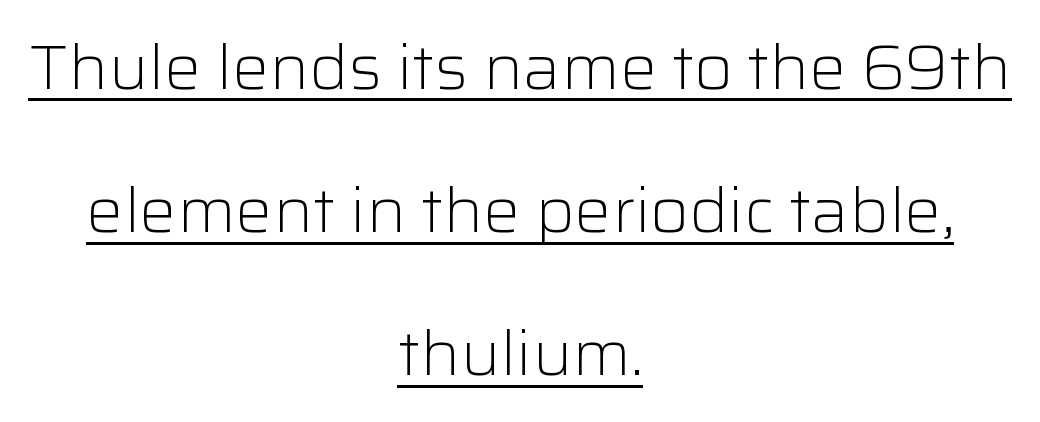
Q: Is the text bold? A: No.
Q: Is the text italic (slanted)? A: No, it is upright.
Q: Is the typeface a serif or a sans-serif typeface? A: Sans-serif.
Q: Is the text underlined? A: Yes.
Q: How is the paragraph aligned? A: Centered.
Q: Is the spacing between letters normal or unusually wide? A: Normal.
Q: Is the spacing between lines tight, normal or loose? A: Loose.
Q: Width (condensed, normal, or wide)? A: Normal.
Q: Stroke contrast? A: Low.
Q: x-height? A: Medium.
Q: Monospaced? A: No.
